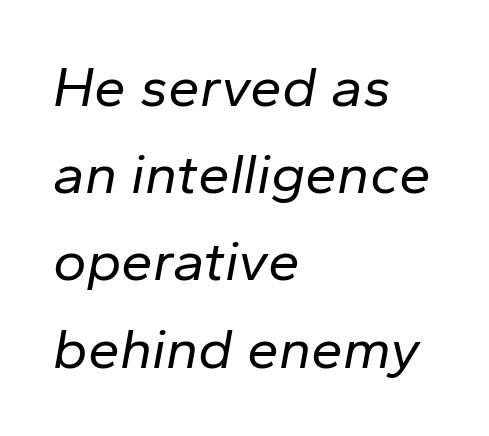
No chunkiness to these letters — they're not bold. Observe the lean: these are italic letterforms. How would I describe the line gaps? Plain and ordinary. The letters advance in unequal steps, a hallmark of proportional type. Inter-character spacing is left at the font's built-in metrics.
